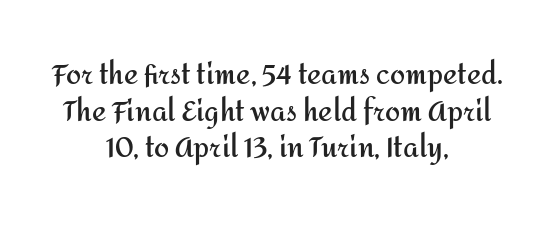
Q: Is the text bold? A: Yes.
Q: Is the text italic (slanted)? A: No, it is upright.
Q: Is the text underlined? A: No.
Q: How is the paragraph aligned? A: Centered.
Q: Is the spacing between letters normal or unusually wide? A: Normal.
Q: Is the spacing between lines tight, normal or loose? A: Normal.
